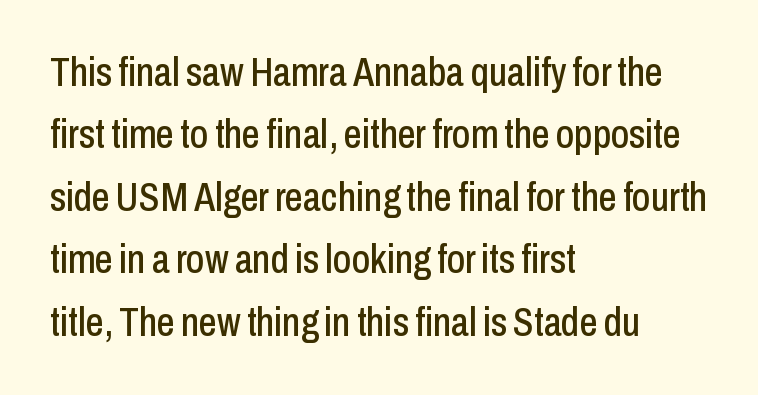
{"serif": "no", "italic": "no", "width": "condensed", "stroke_contrast": "low", "x_height": "medium", "monospaced": "no", "underline": "no", "align": "left", "line_spacing": "normal", "line_spacing_ratio": 1.56, "letter_spacing": "normal", "letter_spacing_em": 0.0, "glyph_px": 40}
